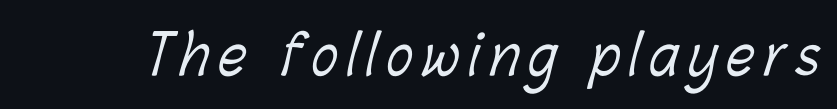
{"bold": "no", "weight": "light", "width": "condensed", "stroke_contrast": "low", "x_height": "medium", "monospaced": "no", "underline": "no", "glyph_px": 55}
